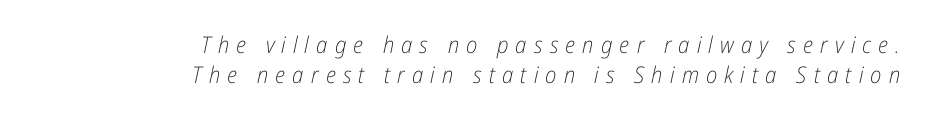
{"italic": "yes", "lean": "right", "slant_degrees": 12, "bold": "no", "underline": "no", "align": "right", "line_spacing": "normal", "line_spacing_ratio": 1.29, "letter_spacing": "wide", "letter_spacing_em": 0.31, "glyph_px": 23}
